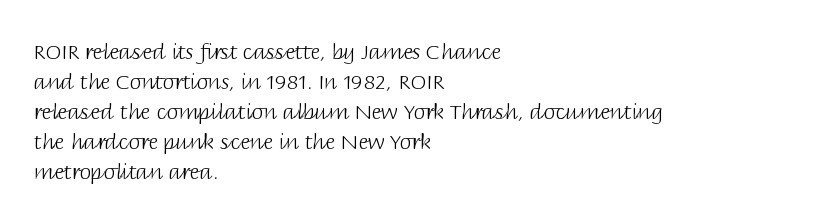
Q: Is the text bold? A: No.
Q: Is the text italic (slanted)? A: No, it is upright.
Q: Is the text underlined? A: No.
Q: How is the paragraph aligned? A: Left-aligned.
Q: Is the spacing between letters normal or unusually wide? A: Normal.
Q: Is the spacing between lines tight, normal or loose? A: Normal.
